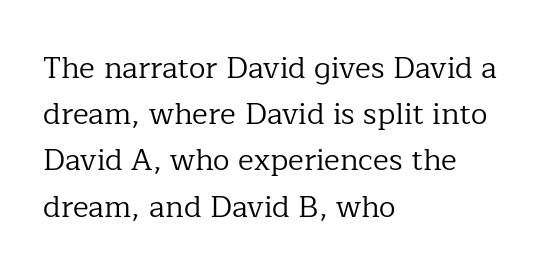
Q: Is the text bold? A: No.
Q: Is the text italic (slanted)? A: No, it is upright.
Q: Is the typeface a serif or a sans-serif typeface? A: Serif.
Q: Is the text underlined? A: No.
Q: How is the paragraph aligned? A: Left-aligned.
Q: Is the spacing between letters normal or unusually wide? A: Normal.
Q: Is the spacing between lines tight, normal or loose? A: Normal.
Q: Width (condensed, normal, or wide)? A: Normal.
Q: Stroke contrast? A: Low.
Q: x-height? A: Medium.
Q: Monospaced? A: No.
